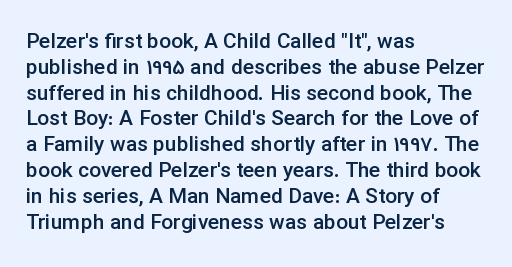
Weight: semibold (demi). Clear beneath every line of the passage. Nothing unusual about the tracking: characters are spaced as the font intends. Notice how the stems are strictly vertical — no italics here. This sample is left-justified, so line endings fall wherever the words run out.
